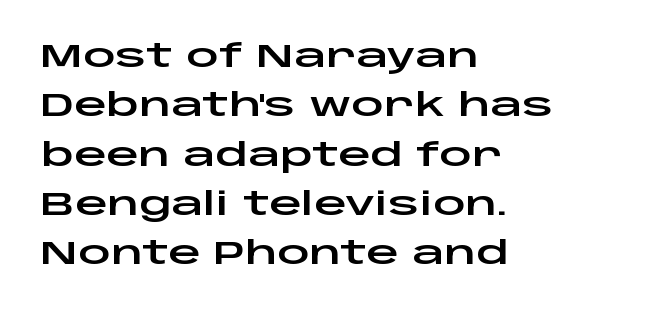
{"serif": "no", "italic": "no", "width": "wide", "stroke_contrast": "low", "x_height": "large", "monospaced": "no", "underline": "no", "align": "left", "line_spacing": "normal", "line_spacing_ratio": 1.54, "letter_spacing": "normal", "letter_spacing_em": 0.0, "glyph_px": 32}
